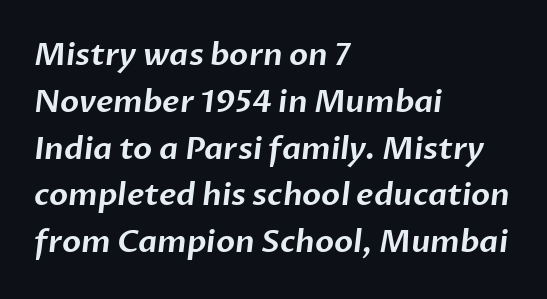
This rendering employs a face without finishing strokes, i.e., a sans-serif. Tracking value appears to be zero — textbook default spacing. Honestly, the row spacing looks completely unremarkable. Proportional: the letters do not fall into vertical columns.
